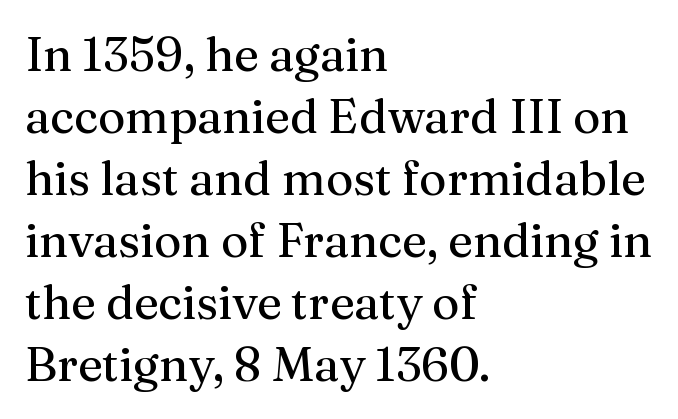
The image shows 47 px serif type, upright; set left-aligned, normal line spacing (1.32x), normal letter spacing, not underlined; medium stroke contrast and a medium x-height.
